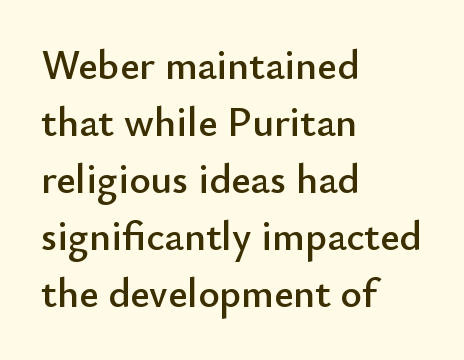
The image shows 41 px sans-serif type, upright; set left-aligned, normal line spacing (1.39x), normal letter spacing, not underlined; low stroke contrast and a small x-height.
